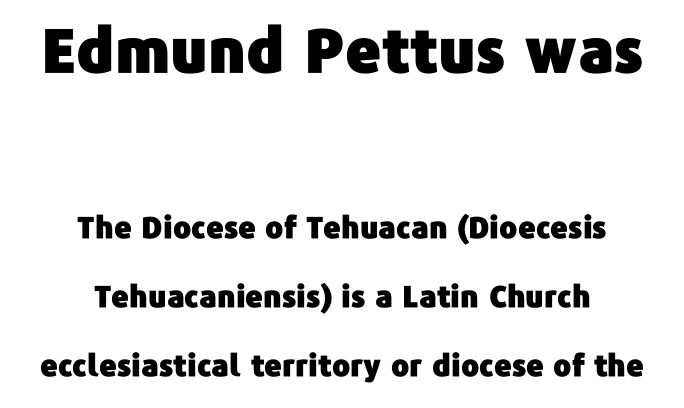
The image shows 61 px sans-serif type, upright; set centered, loose line spacing (2.31x), normal letter spacing, not underlined; the first (top) block is 2.03x larger; low stroke contrast and a medium x-height.
